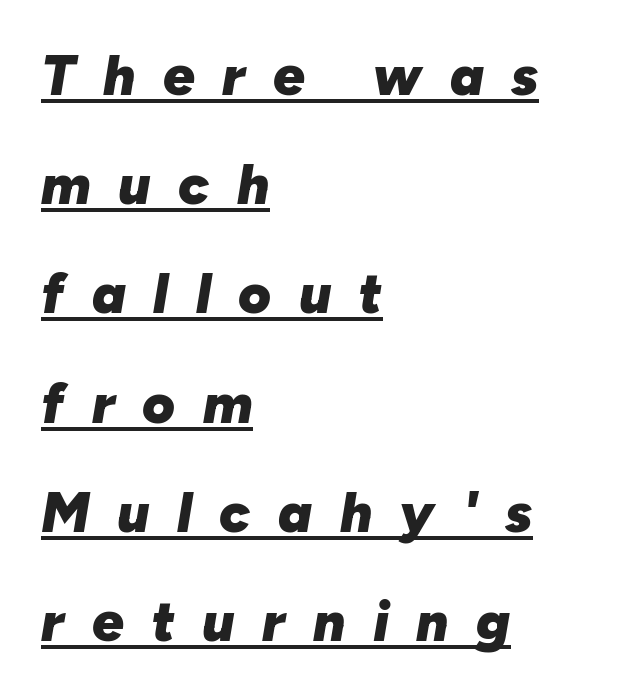
The image shows 56 px heavy type, italic (leaning right); set left-aligned, loose line spacing (1.95x), unusually wide letter spacing (+0.49 em), underlined; low stroke contrast and a medium x-height.
